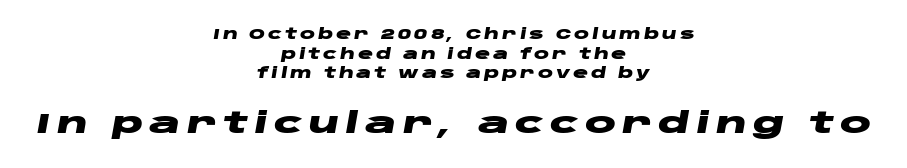
The image shows 29 px heavy, wide type, italic (leaning right); set centered, normal line spacing (1.41x), unusually wide letter spacing (+0.21 em), not underlined; the second (bottom) block is 2.07x larger; low stroke contrast and a large x-height.
